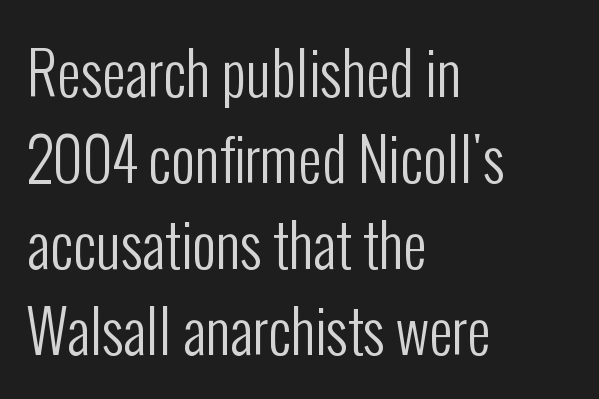
{"serif": "no", "italic": "no", "bold": "no", "weight": "regular", "width": "condensed", "stroke_contrast": "low", "x_height": "medium", "monospaced": "no", "underline": "no", "align": "left", "line_spacing": "normal", "line_spacing_ratio": 1.48, "letter_spacing": "normal", "letter_spacing_em": 0.0, "glyph_px": 58}
